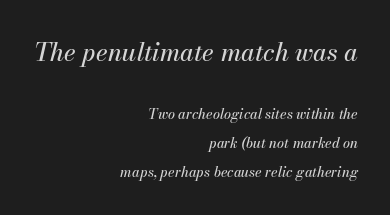
{"italic": "yes", "lean": "right", "slant_degrees": 13, "underline": "no", "align": "right", "line_spacing": "loose", "line_spacing_ratio": 2.05, "letter_spacing": "normal", "letter_spacing_em": 0.0, "larger_block": "first", "size_ratio": 1.79, "glyph_px": 25}
